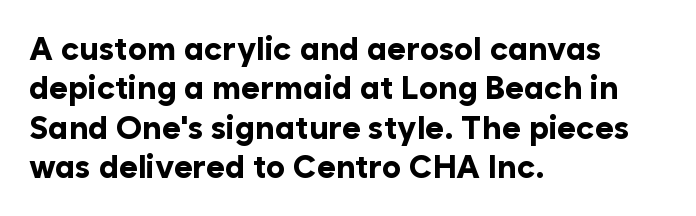
Quick note: underline off. Line starts are locked; line ends wander. Each letter keeps its own natural width here, so spacing adapts to shape. Its strokes are broad and dark, the hallmark of bold type.
